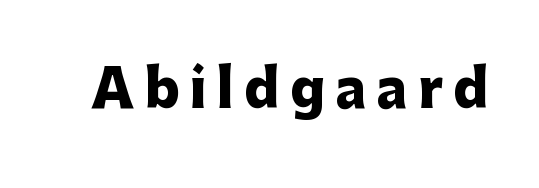
Only glyphs here, with clear space below each row. You could not count columns in this text — the font is proportionally spaced. The rendering uses a bold face; every stroke is thick and dark. It's the straight-up-and-down kind of type.
